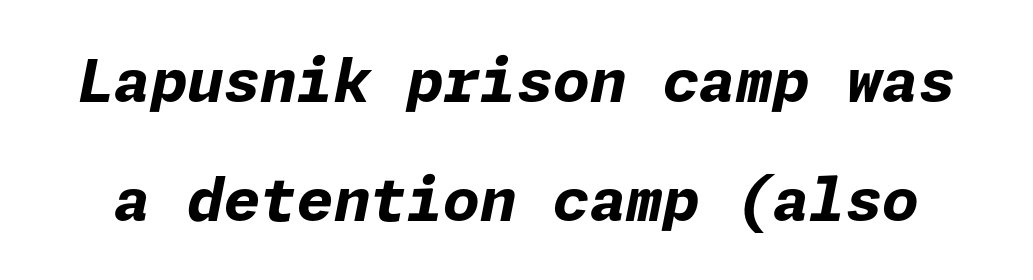
{"italic": "yes", "lean": "right", "slant_degrees": 11, "bold": "yes", "weight": "bold", "width": "normal", "stroke_contrast": "low", "x_height": "medium", "underline": "no", "line_spacing": "loose", "line_spacing_ratio": 2.02, "letter_spacing": "normal", "letter_spacing_em": 0.0, "glyph_px": 59}
